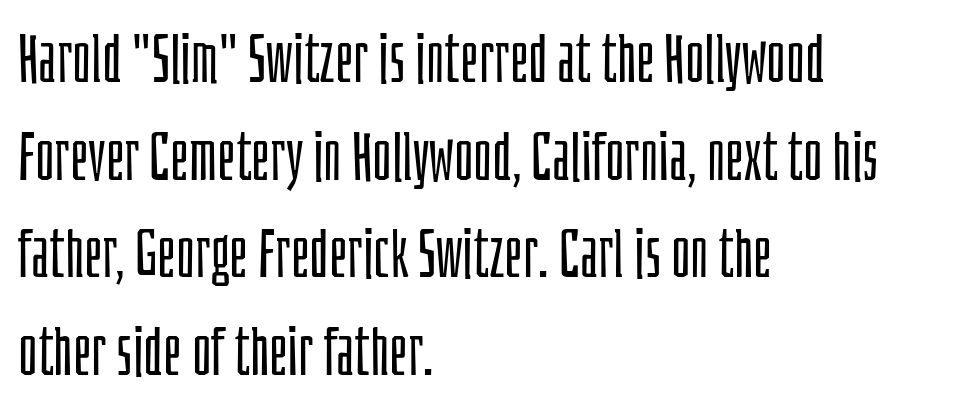
{"serif": "no", "italic": "no", "bold": "no", "weight": "light", "width": "condensed", "stroke_contrast": "low", "x_height": "large", "monospaced": "no", "underline": "no", "align": "left", "line_spacing": "normal", "line_spacing_ratio": 1.48, "letter_spacing": "normal", "letter_spacing_em": 0.0, "glyph_px": 66}
